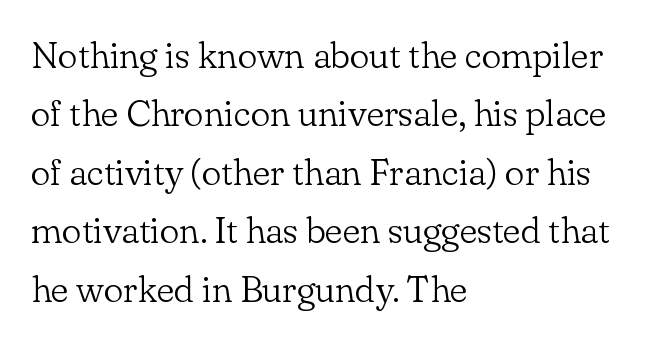
The image shows 37 px light serif type, upright; set left-aligned, normal line spacing (1.58x), normal letter spacing, not underlined; low stroke contrast and a small x-height.
